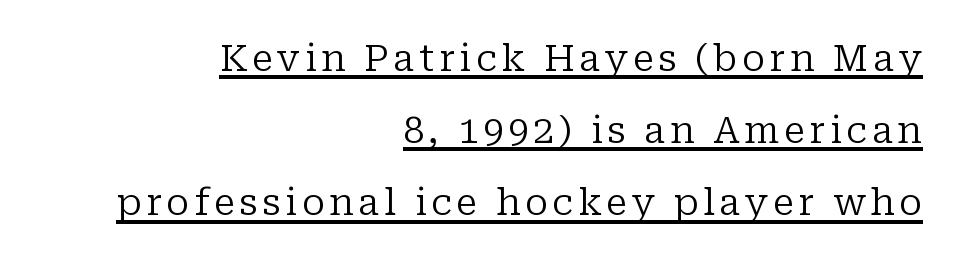
Q: Is the text bold? A: No.
Q: Is the text italic (slanted)? A: No, it is upright.
Q: Is the typeface a serif or a sans-serif typeface? A: Serif.
Q: Is the text underlined? A: Yes.
Q: How is the paragraph aligned? A: Right-aligned.
Q: Is the spacing between lines tight, normal or loose? A: Loose.
Q: Width (condensed, normal, or wide)? A: Normal.
Q: Stroke contrast? A: Low.
Q: x-height? A: Medium.
Q: Monospaced? A: No.
